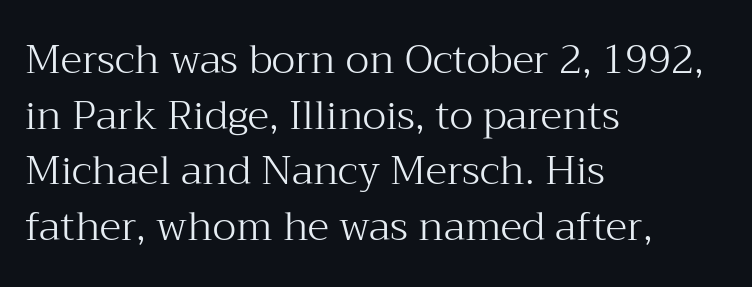
Q: Is the text bold? A: No.
Q: Is the text italic (slanted)? A: No, it is upright.
Q: Is the typeface a serif or a sans-serif typeface? A: Serif.
Q: Is the text underlined? A: No.
Q: How is the paragraph aligned? A: Left-aligned.
Q: Is the spacing between letters normal or unusually wide? A: Normal.
Q: Is the spacing between lines tight, normal or loose? A: Normal.
Q: Width (condensed, normal, or wide)? A: Normal.
Q: Stroke contrast? A: Medium.
Q: x-height? A: Medium.
Q: Monospaced? A: No.
